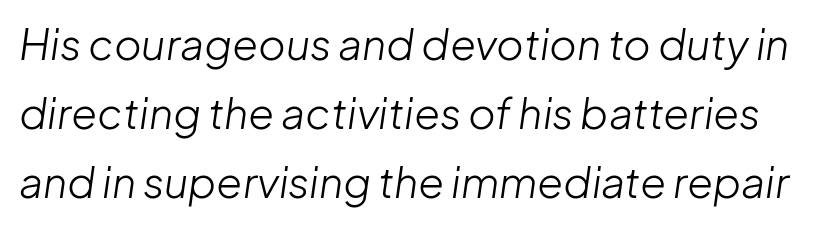
Q: Is the text bold? A: No.
Q: Is the text italic (slanted)? A: Yes, it leans right by about 8 degrees.
Q: Is the text underlined? A: No.
Q: Is the spacing between letters normal or unusually wide? A: Normal.
Q: Is the spacing between lines tight, normal or loose? A: Normal.
Q: Width (condensed, normal, or wide)? A: Normal.
Q: Stroke contrast? A: Low.
Q: x-height? A: Medium.
Q: Monospaced? A: No.
